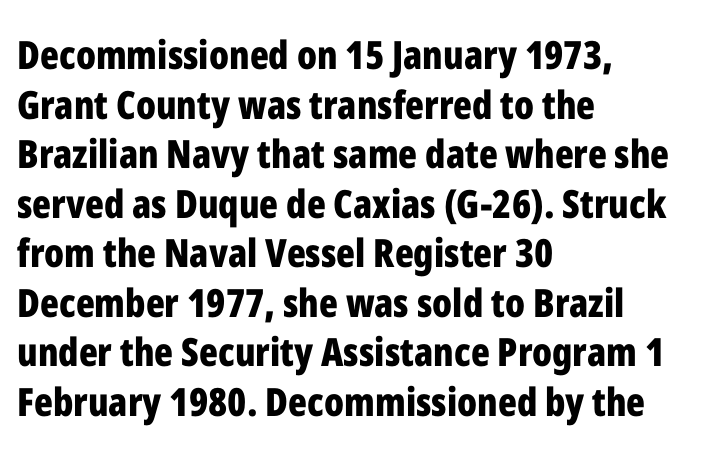
The vertical gap from one line to the next is medium. Designer's note — italics off, roman on. Has an underline been added? It has not. These lines stack with their left ends in a neat column. The letters carry no serifs — their stems end cleanly without finishing strokes.
